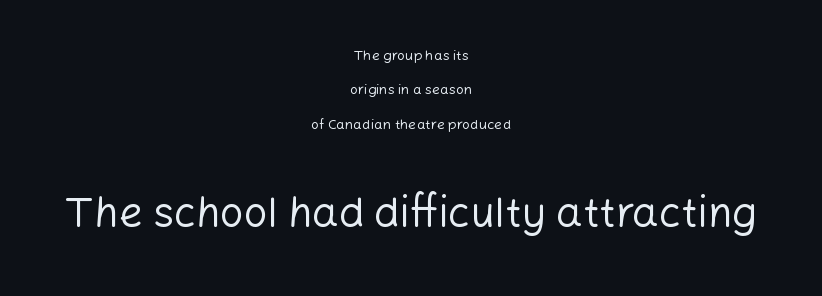
{"serif": "no", "italic": "no", "bold": "no", "weight": "regular", "width": "normal", "stroke_contrast": "low", "x_height": "medium", "monospaced": "no", "underline": "no", "align": "center", "line_spacing": "loose", "line_spacing_ratio": 2.45, "letter_spacing": "normal", "letter_spacing_em": 0.0, "larger_block": "second", "size_ratio": 3.0, "glyph_px": 42}
